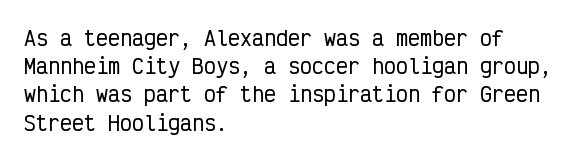
The image shows 20 px text type, upright; set left-aligned, normal line spacing (1.41x), normal letter spacing, not underlined.
